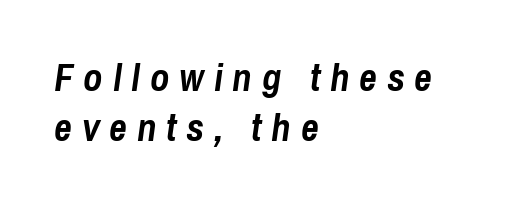
Q: Is the text bold? A: Yes.
Q: Is the text italic (slanted)? A: Yes, it leans right by about 8 degrees.
Q: Is the text underlined? A: No.
Q: How is the paragraph aligned? A: Left-aligned.
Q: Is the spacing between letters normal or unusually wide? A: Unusually wide.
Q: Is the spacing between lines tight, normal or loose? A: Normal.
Q: Width (condensed, normal, or wide)? A: Condensed.
Q: Stroke contrast? A: Low.
Q: x-height? A: Medium.
Q: Monospaced? A: No.
